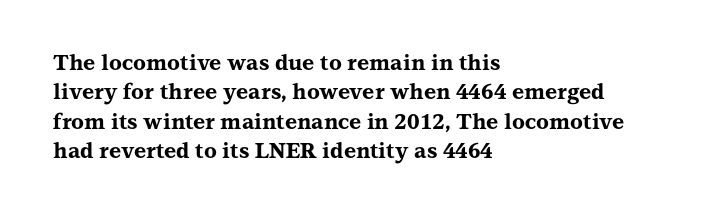
Q: Is the text bold? A: Yes.
Q: Is the text italic (slanted)? A: No, it is upright.
Q: Is the text underlined? A: No.
Q: How is the paragraph aligned? A: Left-aligned.
Q: Is the spacing between letters normal or unusually wide? A: Normal.
Q: Is the spacing between lines tight, normal or loose? A: Normal.
